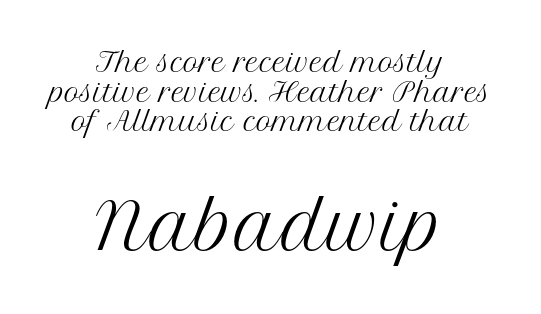
{"serif": "yes", "bold": "no", "weight": "regular", "width": "normal", "stroke_contrast": "medium", "x_height": "medium", "monospaced": "no", "underline": "no", "align": "center", "line_spacing": "tight", "line_spacing_ratio": 1.14, "letter_spacing": "normal", "letter_spacing_em": 0.0, "larger_block": "second", "size_ratio": 2.46, "glyph_px": 64}
